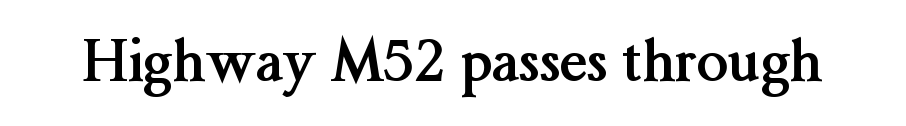
The image shows 56 px semibold serif type, upright; set normal letter spacing, not underlined; medium stroke contrast and a medium x-height.
